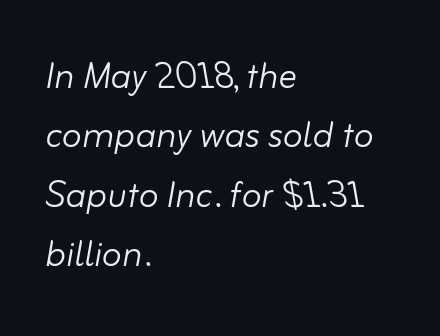
{"italic": "yes", "lean": "right", "slant_degrees": 10, "bold": "no", "weight": "light", "width": "normal", "stroke_contrast": "low", "x_height": "small", "monospaced": "no", "underline": "no", "align": "left", "line_spacing": "normal", "line_spacing_ratio": 1.29, "letter_spacing": "normal", "letter_spacing_em": 0.0, "glyph_px": 46}
